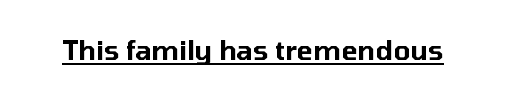
{"italic": "no", "underline": "yes", "letter_spacing": "normal", "letter_spacing_em": 0.0, "glyph_px": 27}
